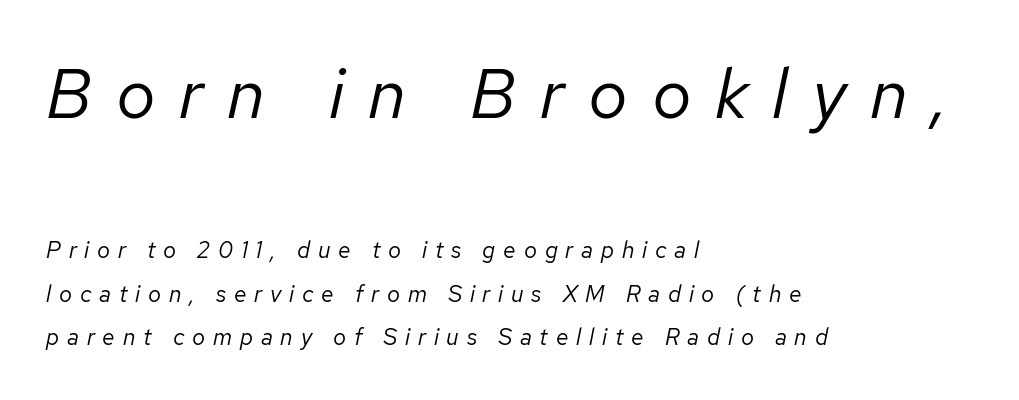
Q: Is the text bold? A: No.
Q: Is the text italic (slanted)? A: Yes, it leans right by about 12 degrees.
Q: Is the text underlined? A: No.
Q: How is the paragraph aligned? A: Left-aligned.
Q: Is the spacing between letters normal or unusually wide? A: Unusually wide.
Q: Which block of text is set in a larger size, the first (top) or the second (bottom)? A: The first (top) one.
Q: Width (condensed, normal, or wide)? A: Normal.
Q: Stroke contrast? A: Low.
Q: x-height? A: Medium.
Q: Monospaced? A: No.
